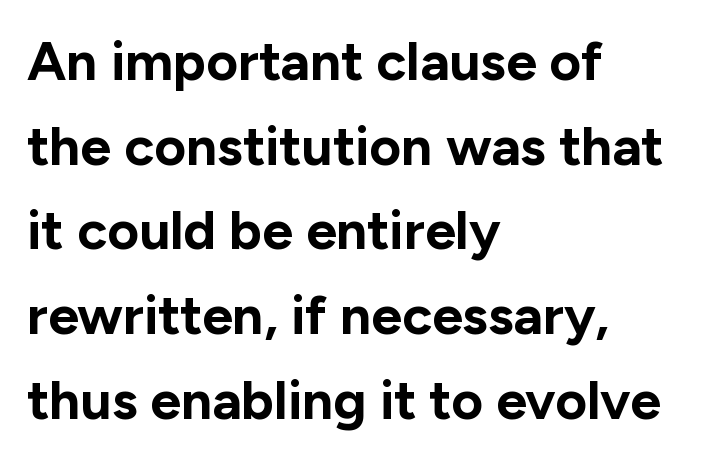
Q: Is the text bold? A: Yes.
Q: Is the text italic (slanted)? A: No, it is upright.
Q: Is the typeface a serif or a sans-serif typeface? A: Sans-serif.
Q: Is the text underlined? A: No.
Q: How is the paragraph aligned? A: Left-aligned.
Q: Is the spacing between letters normal or unusually wide? A: Normal.
Q: Is the spacing between lines tight, normal or loose? A: Normal.
Q: Width (condensed, normal, or wide)? A: Normal.
Q: Stroke contrast? A: Low.
Q: x-height? A: Medium.
Q: Monospaced? A: No.
